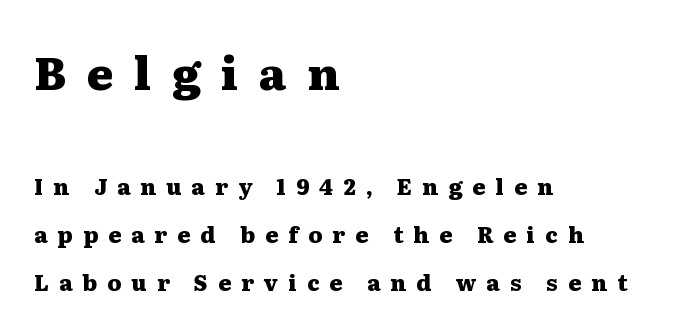
{"serif": "yes", "italic": "no", "bold": "yes", "weight": "heavy", "width": "wide", "stroke_contrast": "medium", "x_height": "medium", "monospaced": "no", "underline": "no", "align": "left", "line_spacing": "loose", "line_spacing_ratio": 2.18, "letter_spacing": "wide", "letter_spacing_em": 0.46, "larger_block": "first", "size_ratio": 2.05, "glyph_px": 45}
